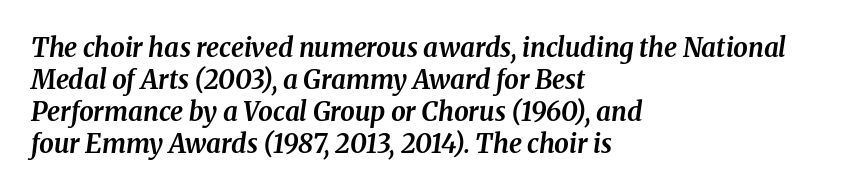
The strip under each line holds only bare page. Look at the tracking — it's just the regular setting, nothing added. Thick stems and heavy bowls — unmistakably bold. A classic flush-left, rag-right setting is used for this passage. Emphasis-style slanted type is in use.
